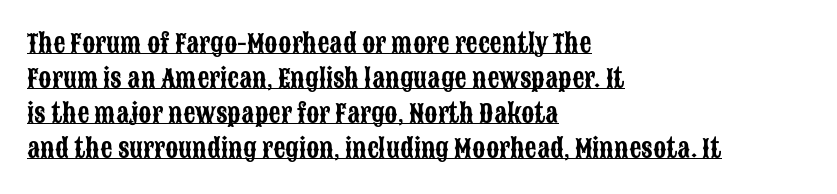
These lines stack with their left ends in a neat column. Evenly set lines give the paragraph a standard silhouette. Between one letter and the next there's only the usual sliver of space. Honestly, the underline is the first thing you notice here.
